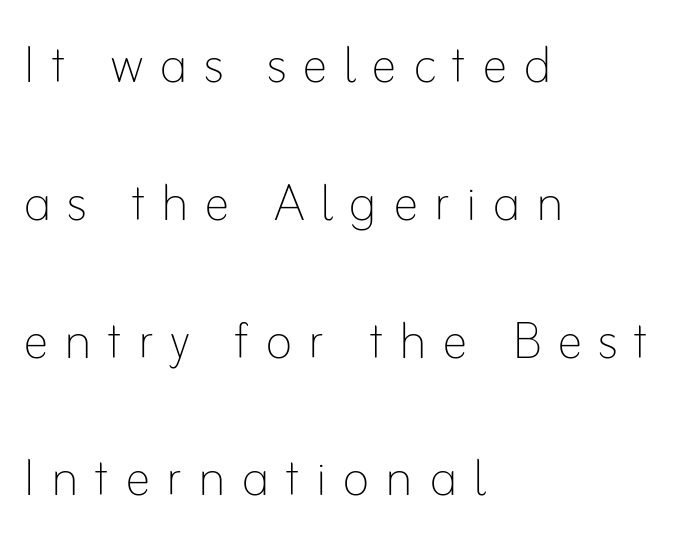
{"italic": "no", "bold": "no", "weight": "thin", "width": "normal", "stroke_contrast": "low", "x_height": "small", "monospaced": "no", "underline": "no", "align": "left", "line_spacing": "loose", "line_spacing_ratio": 2.12, "letter_spacing": "wide", "letter_spacing_em": 0.24, "glyph_px": 65}
